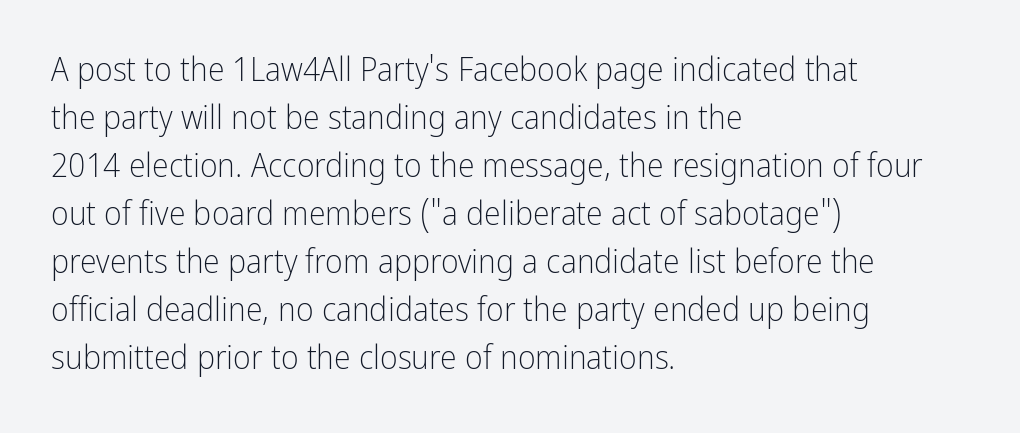
{"serif": "no", "italic": "no", "bold": "no", "weight": "light", "width": "condensed", "stroke_contrast": "low", "x_height": "medium", "monospaced": "no", "underline": "no", "align": "left", "line_spacing": "normal", "line_spacing_ratio": 1.41, "letter_spacing": "normal", "letter_spacing_em": 0.0, "glyph_px": 34}
